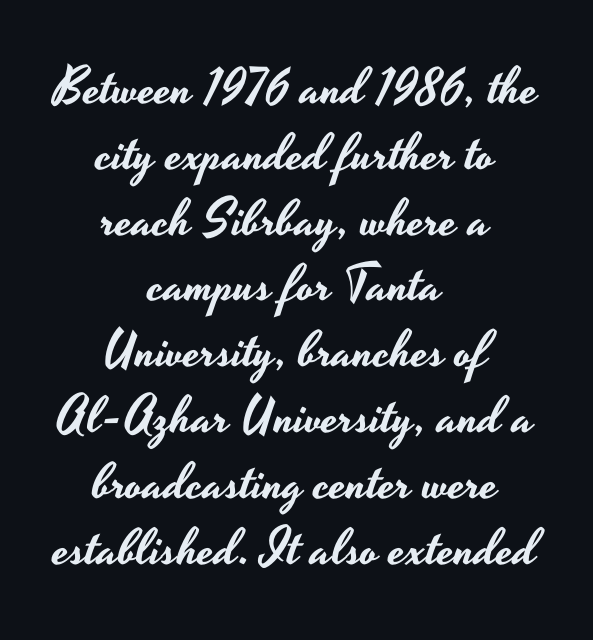
{"serif": "no", "width": "wide", "stroke_contrast": "low", "x_height": "small", "monospaced": "no", "underline": "no", "align": "center", "line_spacing": "normal", "line_spacing_ratio": 1.29, "letter_spacing": "normal", "letter_spacing_em": 0.0, "glyph_px": 51}
